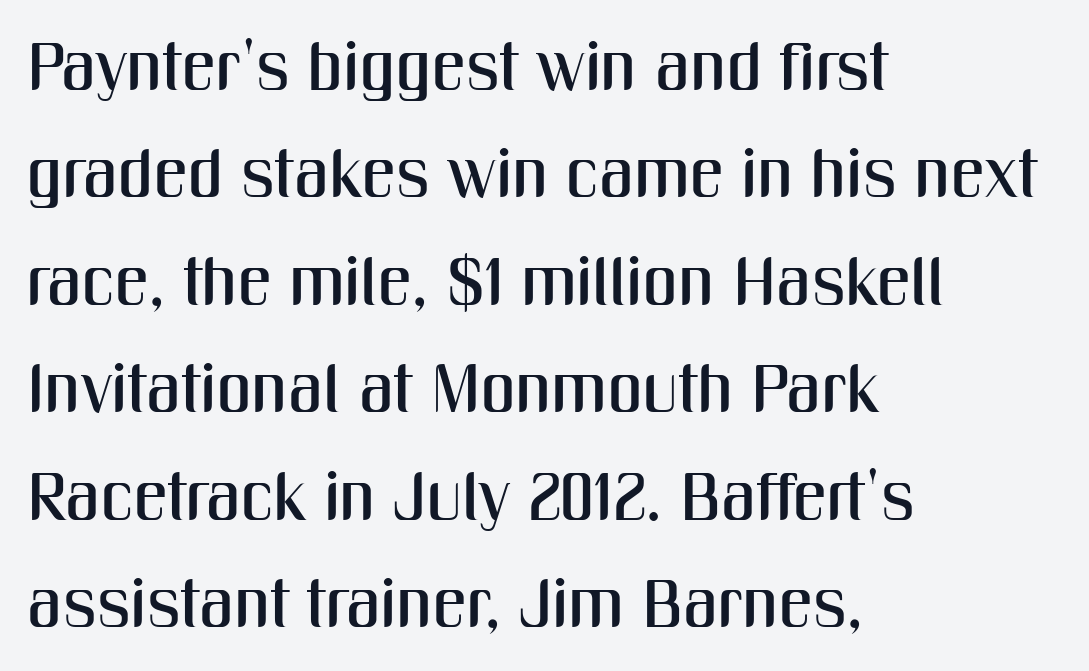
{"serif": "no", "italic": "no", "width": "condensed", "stroke_contrast": "medium", "x_height": "medium", "monospaced": "no", "underline": "no", "align": "left", "line_spacing": "normal", "line_spacing_ratio": 1.58, "letter_spacing": "normal", "letter_spacing_em": 0.0, "glyph_px": 68}
